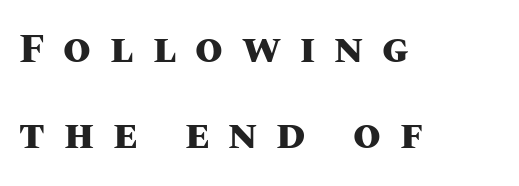
Q: Is the text bold? A: Yes.
Q: Is the text italic (slanted)? A: No, it is upright.
Q: Is the text underlined? A: No.
Q: How is the paragraph aligned? A: Left-aligned.
Q: Is the spacing between letters normal or unusually wide? A: Unusually wide.
Q: Is the spacing between lines tight, normal or loose? A: Loose.
Q: Width (condensed, normal, or wide)? A: Normal.
Q: Stroke contrast? A: Medium.
Q: x-height? A: Large.
Q: Monospaced? A: No.
